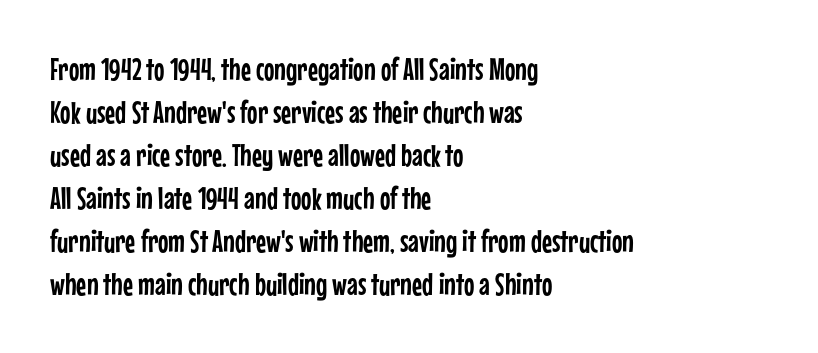
Do the letters lean? They stand straight. You could call the tracking neutral — neither tight nor loose. Any mark beneath the type? The region is blank. Students, observe: this is what conventionally led text looks like. Reading down the block, your eye returns to a fixed left position each line.
